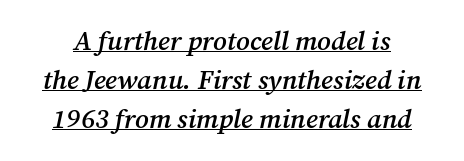
The image shows 27 px text type, italic (leaning right); set normal line spacing (1.45x), normal letter spacing, underlined.
